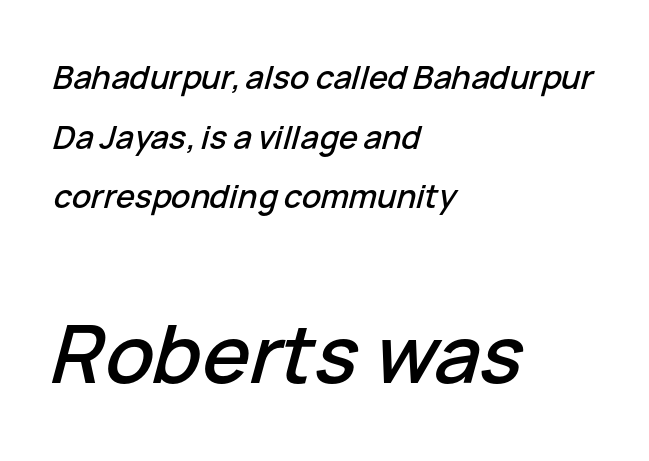
The face used here is proportionally spaced, like ordinary book or web type. The paragraph shown leans on its left margin. Honestly, the letter spacing is just normal — you wouldn't notice it. An italicized treatment has been applied to the whole sample. Decoration check: the copy has no underline.
